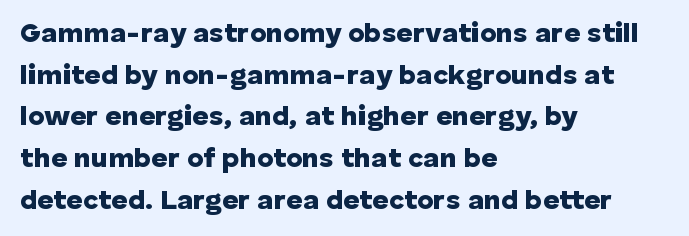
Q: Is the text bold? A: Yes.
Q: Is the text italic (slanted)? A: No, it is upright.
Q: Is the typeface a serif or a sans-serif typeface? A: Sans-serif.
Q: Is the text underlined? A: No.
Q: How is the paragraph aligned? A: Left-aligned.
Q: Is the spacing between letters normal or unusually wide? A: Normal.
Q: Is the spacing between lines tight, normal or loose? A: Normal.
Q: Width (condensed, normal, or wide)? A: Normal.
Q: Stroke contrast? A: Low.
Q: x-height? A: Medium.
Q: Monospaced? A: No.
